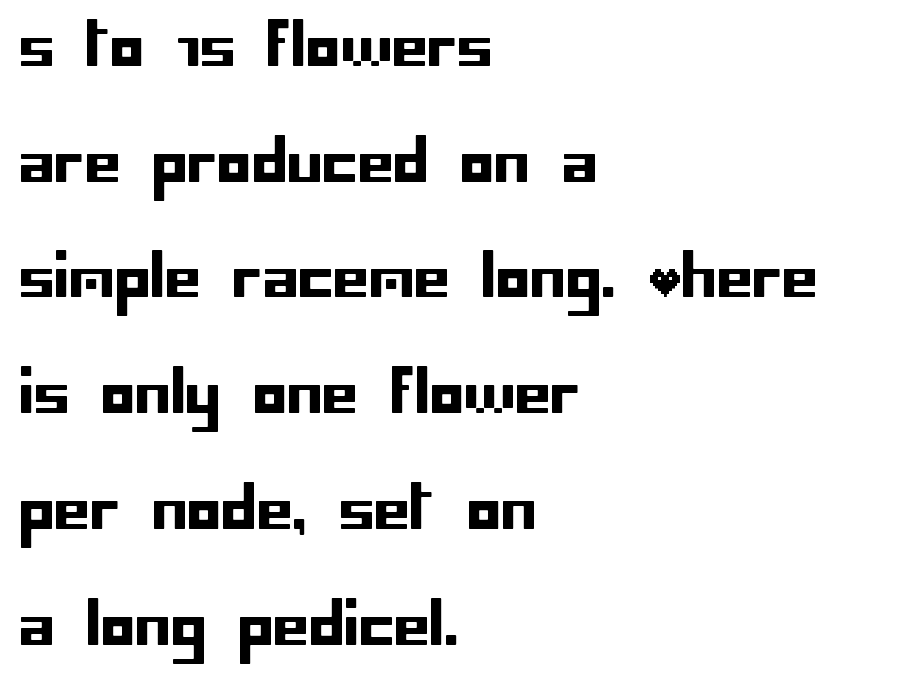
The image shows 57 px sans-serif type, upright; set left-aligned, loose line spacing (2.03x), normal letter spacing, not underlined; low stroke contrast and a large x-height.
